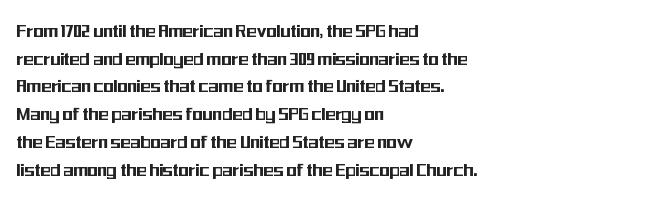
{"italic": "no", "underline": "no", "align": "left", "line_spacing": "normal", "line_spacing_ratio": 1.32, "letter_spacing": "normal", "letter_spacing_em": 0.0, "glyph_px": 21}
